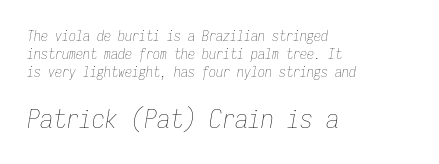
The image shows 26 px text type, italic (leaning right); set left-aligned, normal line spacing (1.3x), normal letter spacing, not underlined; the second (bottom) block is 1.86x larger.
